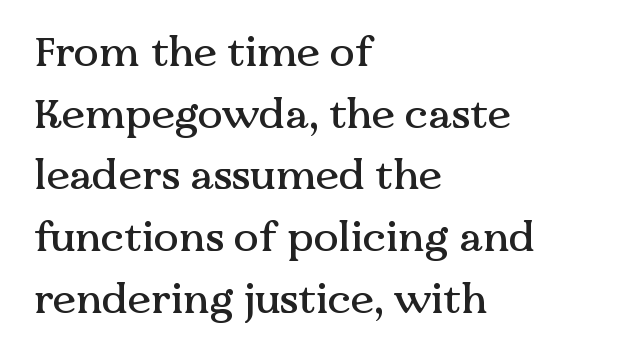
{"serif": "yes", "italic": "no", "width": "normal", "stroke_contrast": "medium", "x_height": "medium", "monospaced": "no", "underline": "no", "align": "left", "line_spacing": "normal", "line_spacing_ratio": 1.47, "letter_spacing": "normal", "letter_spacing_em": 0.0, "glyph_px": 42}
